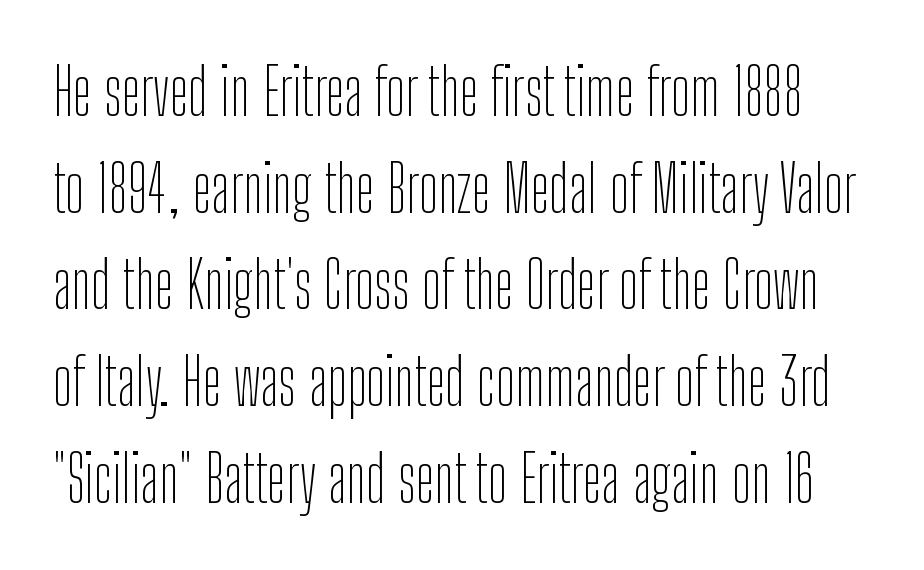
The image shows 64 px thin, condensed sans-serif type, upright; set normal line spacing (1.51x), normal letter spacing, not underlined; low stroke contrast and a medium x-height.
